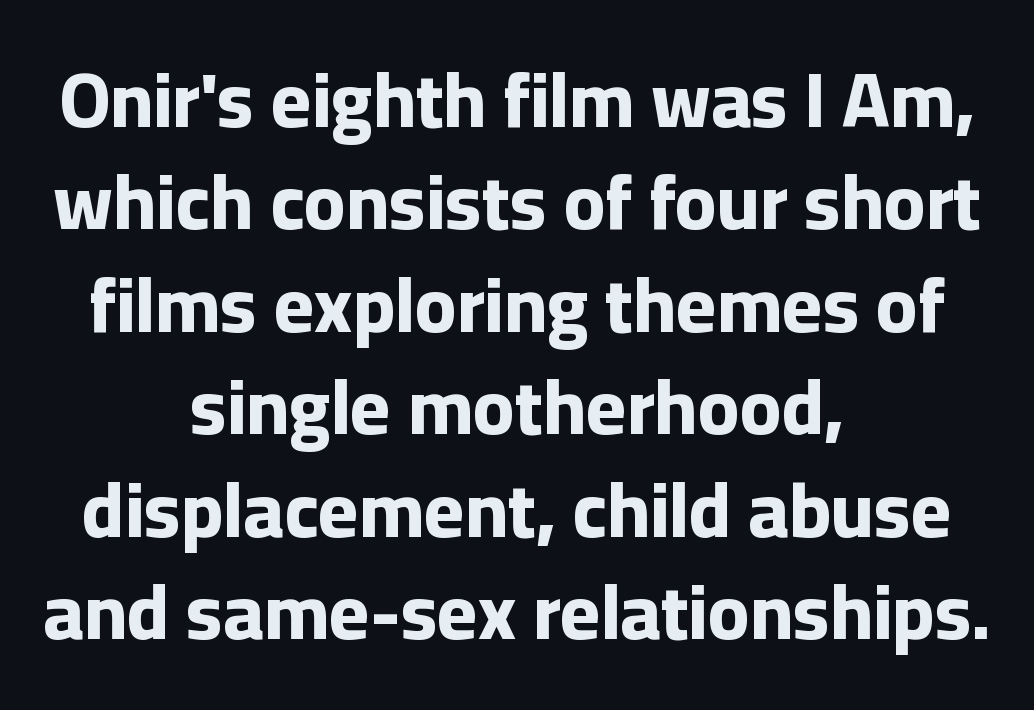
{"serif": "no", "italic": "no", "bold": "yes", "weight": "bold", "width": "normal", "stroke_contrast": "low", "x_height": "medium", "monospaced": "no", "underline": "no", "align": "center", "line_spacing": "normal", "line_spacing_ratio": 1.33, "letter_spacing": "normal", "letter_spacing_em": 0.0, "glyph_px": 77}
